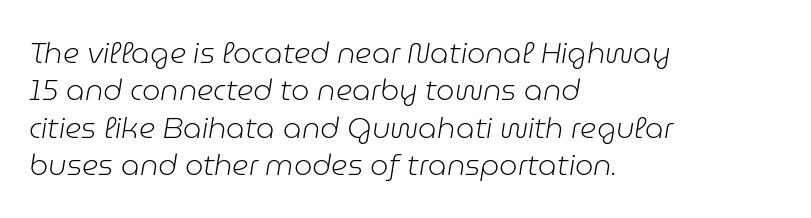
There is no visible air inserted between adjacent glyphs. Posture: slanted. You could not count columns in this text — the font is proportionally spaced. Check under the words: just untouched page. Visually the block forms a straight wall on the left and a jagged coastline on the right.
